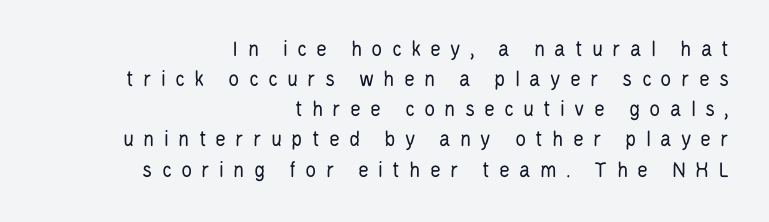
Q: Is the text bold? A: No.
Q: Is the text italic (slanted)? A: No, it is upright.
Q: Is the text underlined? A: No.
Q: How is the paragraph aligned? A: Right-aligned.
Q: Is the spacing between letters normal or unusually wide? A: Unusually wide.
Q: Is the spacing between lines tight, normal or loose? A: Normal.
